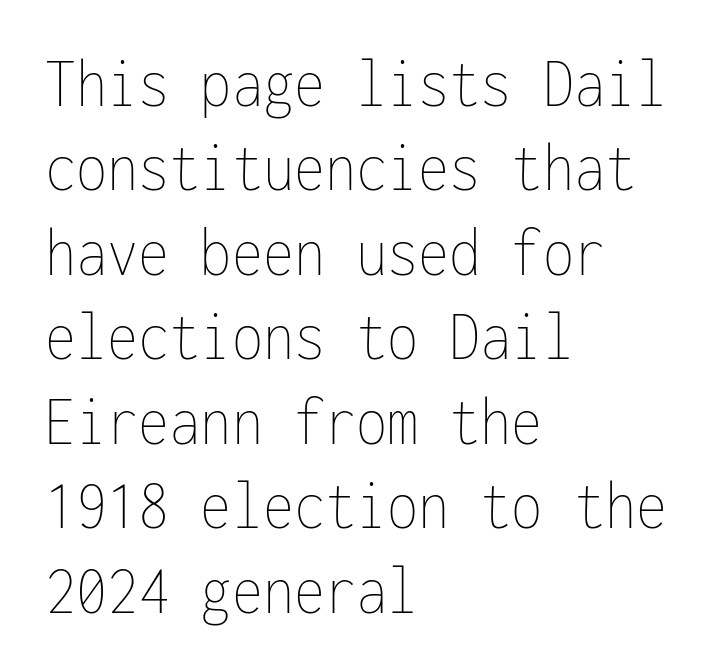
The image shows 71 px thin, condensed type, upright, monospaced; set left-aligned, line spacing 1.19x, normal letter spacing, not underlined; low stroke contrast and a medium x-height.
